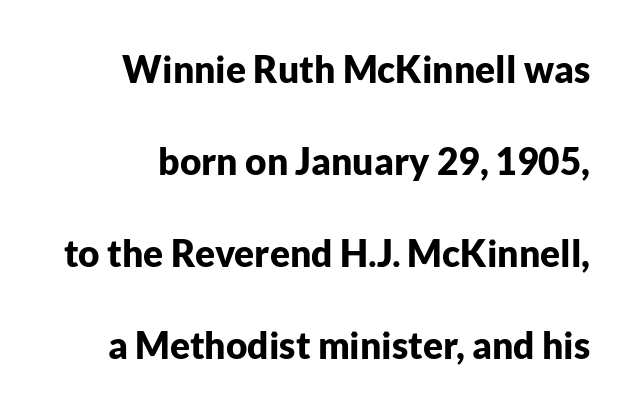
{"serif": "no", "italic": "no", "bold": "yes", "weight": "bold", "width": "normal", "stroke_contrast": "low", "x_height": "medium", "monospaced": "no", "underline": "no", "line_spacing": "loose", "line_spacing_ratio": 2.49, "letter_spacing": "normal", "letter_spacing_em": 0.0, "glyph_px": 37}
